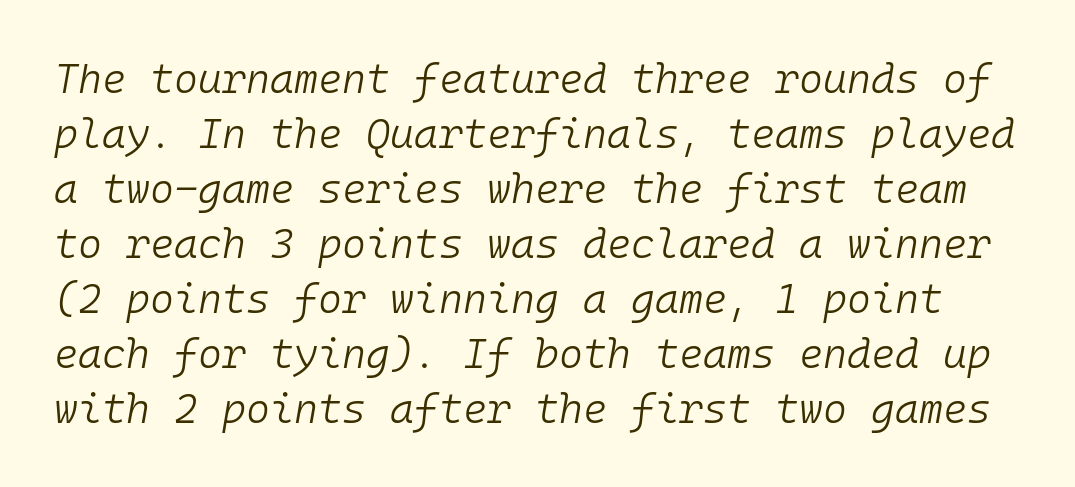
Q: Is the text bold? A: No.
Q: Is the text italic (slanted)? A: Yes, it leans right by about 10 degrees.
Q: Is the text underlined? A: No.
Q: Is the spacing between letters normal or unusually wide? A: Normal.
Q: Is the spacing between lines tight, normal or loose? A: Normal.
Q: Width (condensed, normal, or wide)? A: Normal.
Q: Stroke contrast? A: Low.
Q: x-height? A: Medium.
Q: Monospaced? A: Yes.
